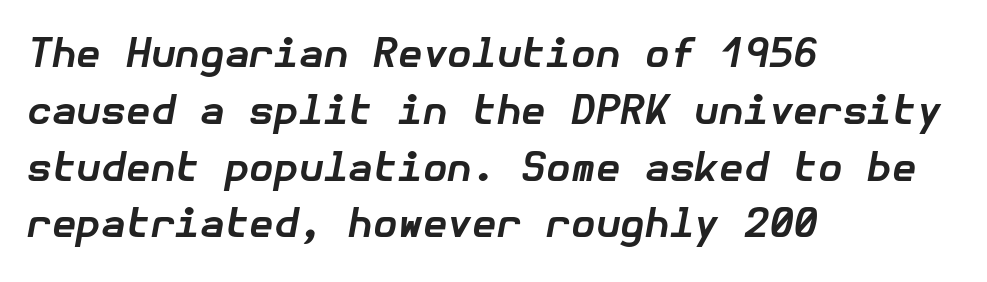
Q: Is the text bold? A: Yes.
Q: Is the text italic (slanted)? A: Yes, it leans right by about 10 degrees.
Q: Is the text underlined? A: No.
Q: How is the paragraph aligned? A: Left-aligned.
Q: Is the spacing between letters normal or unusually wide? A: Normal.
Q: Is the spacing between lines tight, normal or loose? A: Normal.
Q: Width (condensed, normal, or wide)? A: Normal.
Q: Stroke contrast? A: Low.
Q: x-height? A: Medium.
